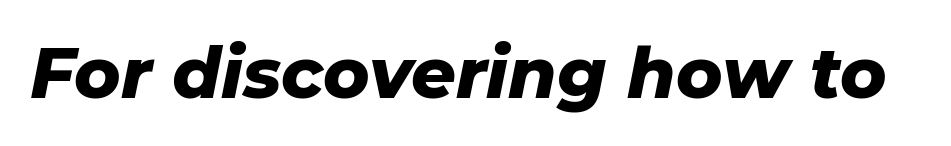
The image shows 70 px heavy type, italic (leaning right); set normal letter spacing, not underlined; low stroke contrast and a medium x-height.
